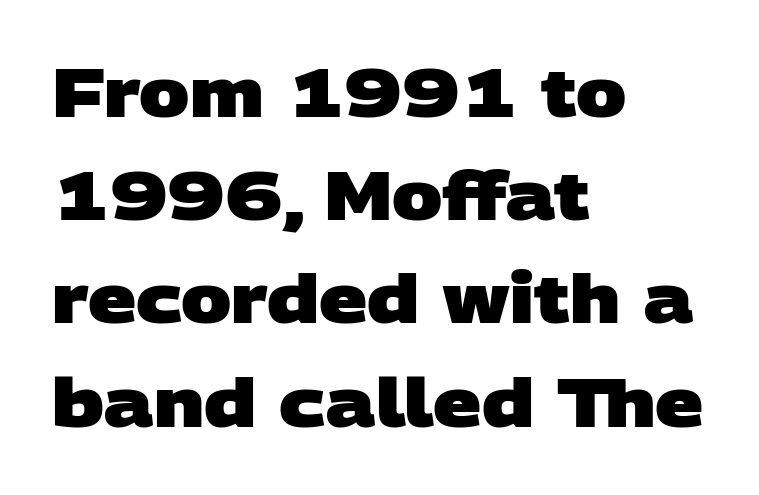
Short and long lines alike share a common starting point at left. A typesetter would call this zero additional tracking. The letters advance in unequal steps, a hallmark of proportional type. Emphasis by weight is at full strength: bold. The space between consecutive lines is moderate.
